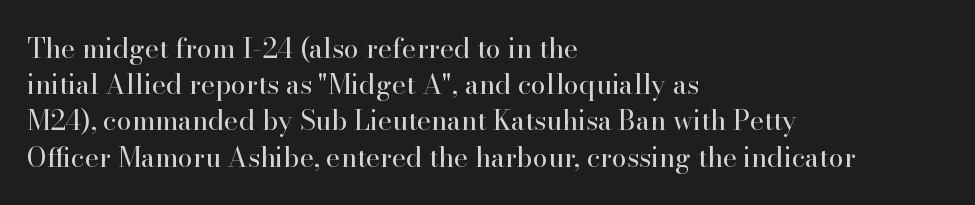
{"italic": "no", "bold": "no", "underline": "no", "align": "left", "line_spacing": "normal", "line_spacing_ratio": 1.34, "letter_spacing": "normal", "letter_spacing_em": 0.0, "glyph_px": 27}
